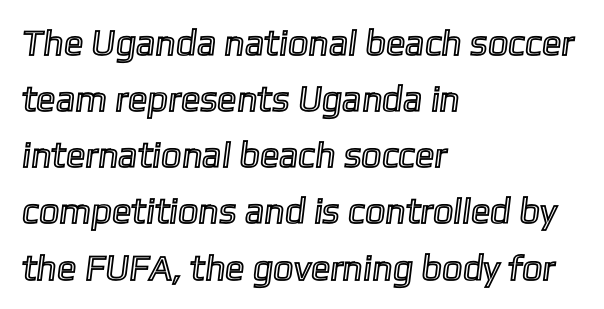
{"width": "normal", "x_height": "medium", "monospaced": "no", "underline": "no", "align": "left", "line_spacing": "normal", "line_spacing_ratio": 1.56, "letter_spacing": "normal", "letter_spacing_em": 0.0, "glyph_px": 36}
